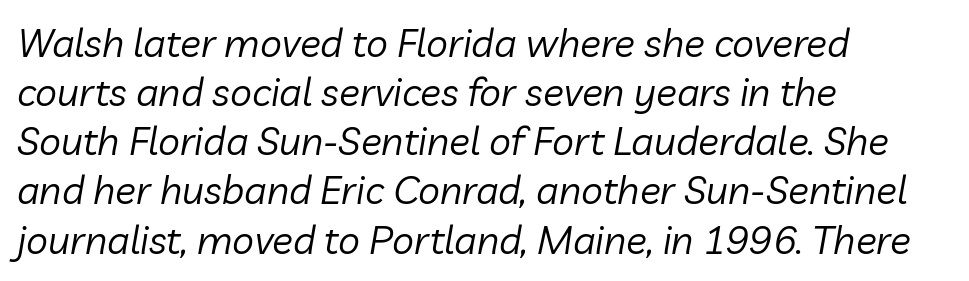
The image shows 39 px regular-weight type, italic (leaning right); set left-aligned, normal line spacing (1.26x), normal letter spacing, not underlined; low stroke contrast and a medium x-height.
